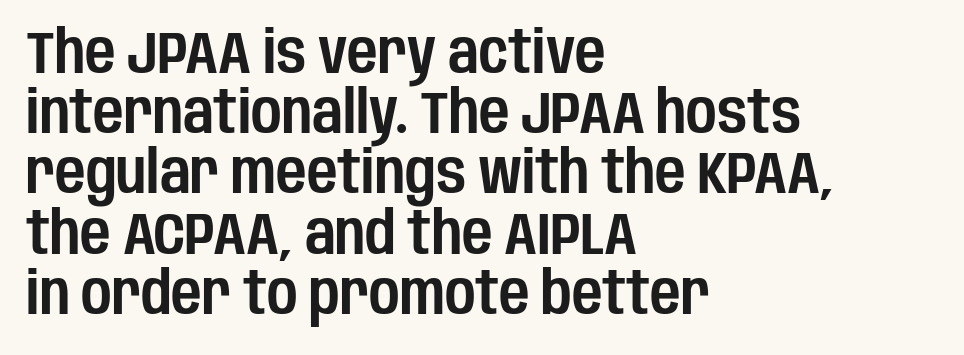
{"serif": "no", "italic": "no", "width": "condensed", "stroke_contrast": "low", "x_height": "large", "monospaced": "no", "underline": "no", "align": "left", "line_spacing": "tight", "line_spacing_ratio": 1.02, "letter_spacing": "normal", "letter_spacing_em": 0.0, "glyph_px": 59}
